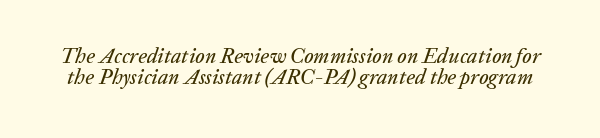
{"italic": "yes", "lean": "right", "slant_degrees": 20, "underline": "no", "line_spacing": "tight", "line_spacing_ratio": 1.01, "letter_spacing": "normal", "letter_spacing_em": 0.0, "glyph_px": 21}
